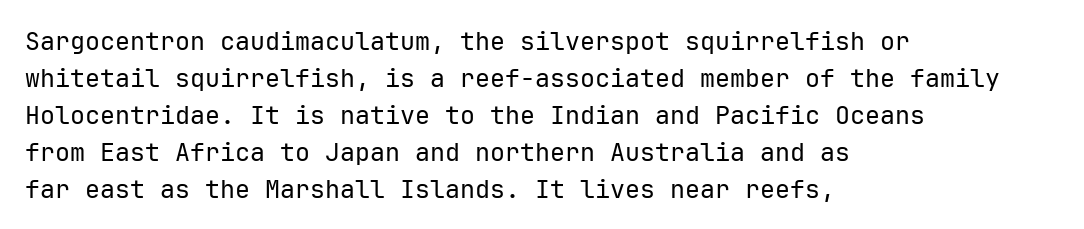
Q: Is the text bold? A: No.
Q: Is the text italic (slanted)? A: No, it is upright.
Q: Is the text underlined? A: No.
Q: How is the paragraph aligned? A: Left-aligned.
Q: Is the spacing between letters normal or unusually wide? A: Normal.
Q: Is the spacing between lines tight, normal or loose? A: Normal.
